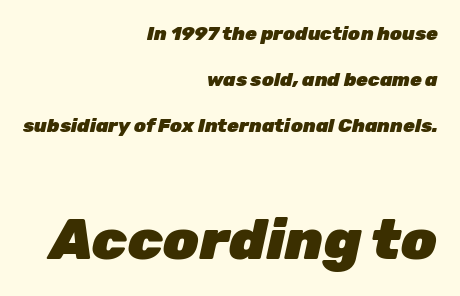
{"italic": "yes", "lean": "right", "slant_degrees": 12, "bold": "yes", "weight": "heavy", "width": "normal", "stroke_contrast": "low", "x_height": "medium", "monospaced": "no", "underline": "no", "align": "right", "line_spacing": "loose", "line_spacing_ratio": 2.41, "letter_spacing": "normal", "letter_spacing_em": 0.0, "larger_block": "second", "size_ratio": 3.0, "glyph_px": 57}
